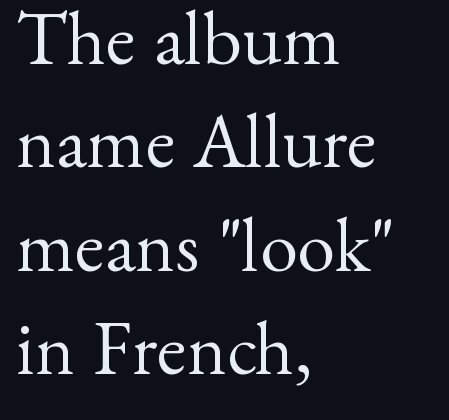
{"serif": "yes", "italic": "no", "bold": "no", "weight": "regular", "width": "normal", "stroke_contrast": "medium", "x_height": "small", "monospaced": "no", "underline": "no", "align": "left", "line_spacing": "normal", "line_spacing_ratio": 1.36, "letter_spacing": "normal", "letter_spacing_em": 0.0, "glyph_px": 76}
